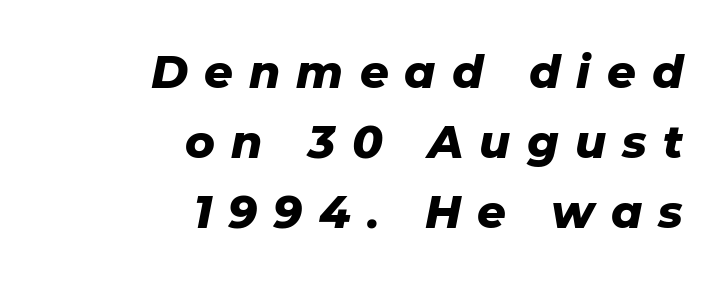
There's an unmistakable incline to the writing here. The text block is weighted toward the right margin, trailing off unevenly leftward. The specimen omits any rule beneath the text block's lines. Someone cranked the tracking dial way up on this one.
